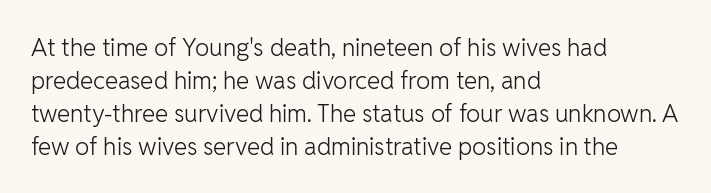
{"italic": "no", "bold": "no", "underline": "no", "align": "left", "line_spacing": "normal", "line_spacing_ratio": 1.37, "letter_spacing": "normal", "letter_spacing_em": 0.0, "glyph_px": 24}
